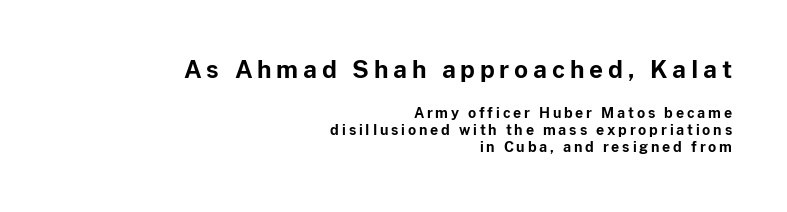
These lines are set flush right with a ragged left edge. The specimen omits any rule beneath the text block's lines. Typesetter's note — upper block bumped up in size, lower block left smaller. Is the letter spacing exaggerated? Yes — the characters are pushed far apart. Unlike italic type, these characters show no tilt at all.
